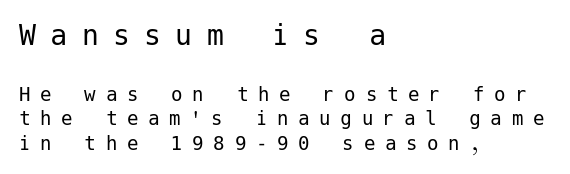
The image shows 34 px regular-weight sans-serif type, upright; set left-aligned, tight line spacing (1.07x), unusually wide letter spacing (+0.42 em), not underlined; the first (top) block is 1.48x larger; low stroke contrast and a medium x-height.
